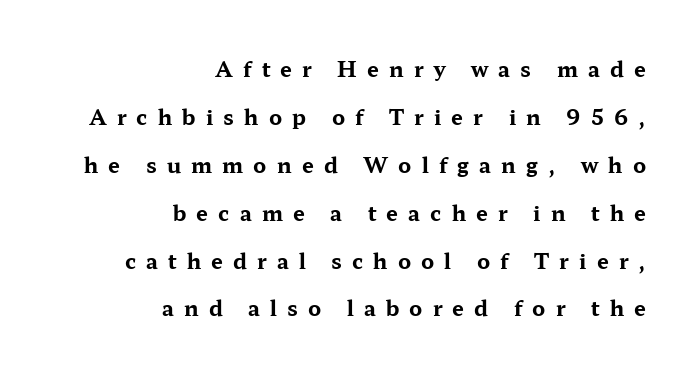
Q: Is the text bold? A: Yes.
Q: Is the text italic (slanted)? A: No, it is upright.
Q: Is the text underlined? A: No.
Q: How is the paragraph aligned? A: Right-aligned.
Q: Is the spacing between letters normal or unusually wide? A: Unusually wide.
Q: Is the spacing between lines tight, normal or loose? A: Loose.
